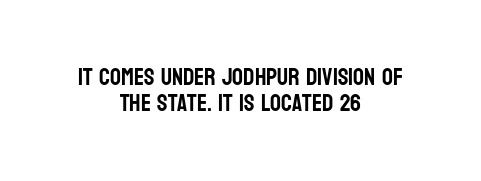
{"italic": "no", "underline": "no", "align": "center", "line_spacing": "tight", "line_spacing_ratio": 1.07, "letter_spacing": "normal", "letter_spacing_em": 0.0, "glyph_px": 24}
